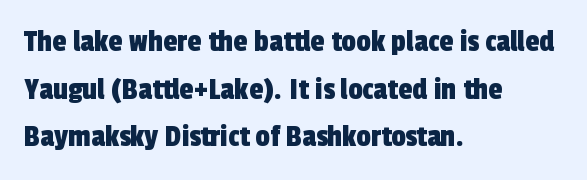
{"serif": "no", "width": "condensed", "x_height": "medium", "monospaced": "no", "underline": "no", "align": "left", "line_spacing": "normal", "line_spacing_ratio": 1.49, "letter_spacing": "normal", "letter_spacing_em": 0.0, "glyph_px": 32}
